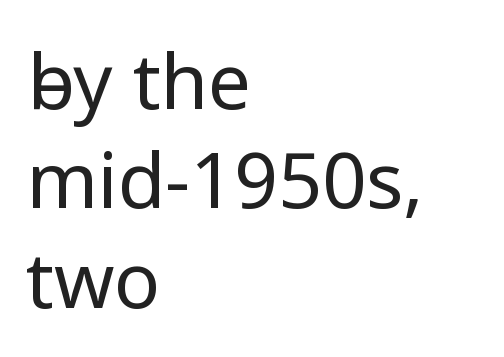
{"serif": "no", "italic": "no", "bold": "no", "weight": "regular", "width": "normal", "stroke_contrast": "low", "x_height": "medium", "monospaced": "no", "underline": "no", "align": "left", "line_spacing": "normal", "line_spacing_ratio": 1.29, "letter_spacing": "normal", "letter_spacing_em": 0.0, "glyph_px": 77}
